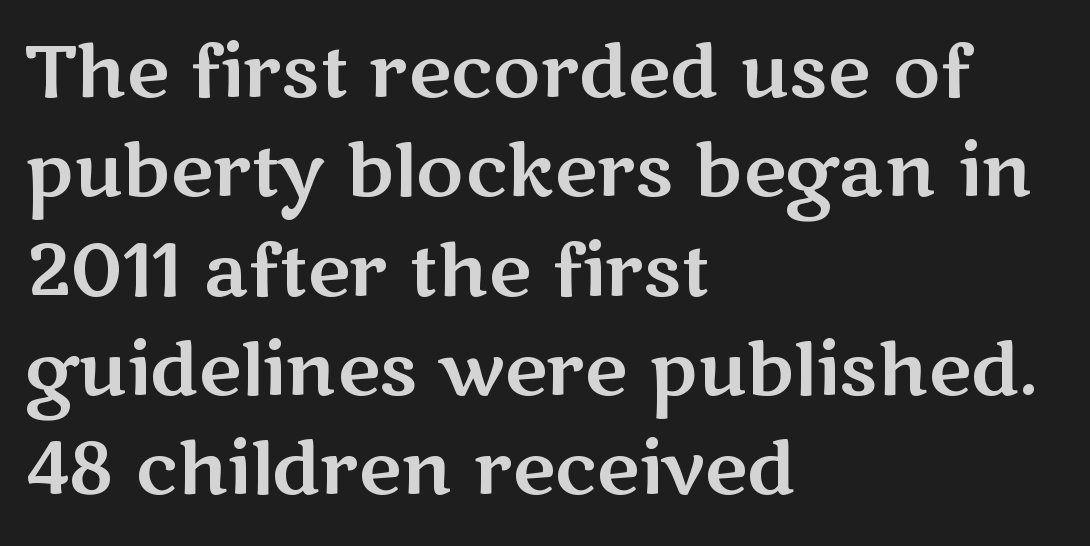
{"serif": "no", "italic": "no", "width": "wide", "stroke_contrast": "medium", "x_height": "medium", "monospaced": "no", "underline": "no", "align": "left", "line_spacing": "normal", "line_spacing_ratio": 1.36, "letter_spacing": "normal", "letter_spacing_em": 0.0, "glyph_px": 73}
